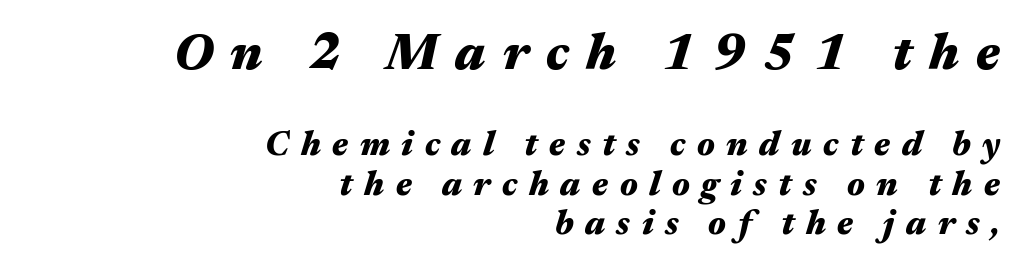
Q: Is the text bold? A: Yes.
Q: Is the text italic (slanted)? A: Yes, it leans right by about 17 degrees.
Q: Is the text underlined? A: No.
Q: How is the paragraph aligned? A: Right-aligned.
Q: Is the spacing between letters normal or unusually wide? A: Unusually wide.
Q: Is the spacing between lines tight, normal or loose? A: Tight.
Q: Which block of text is set in a larger size, the first (top) or the second (bottom)? A: The first (top) one.
Q: Width (condensed, normal, or wide)? A: Wide.
Q: Stroke contrast? A: Medium.
Q: x-height? A: Medium.
Q: Monospaced? A: No.
